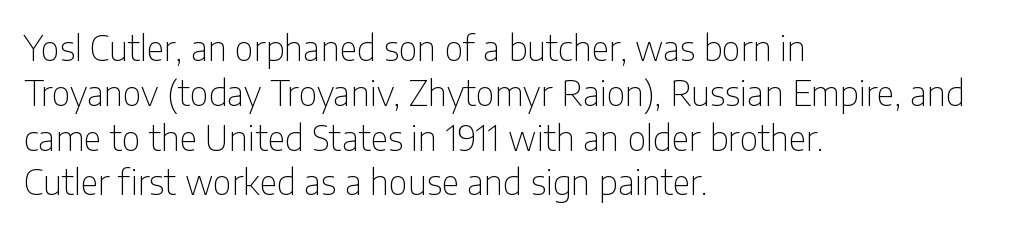
The image shows 35 px thin, condensed sans-serif type, upright; set left-aligned, normal line spacing (1.28x), normal letter spacing, not underlined; low stroke contrast and a medium x-height.
